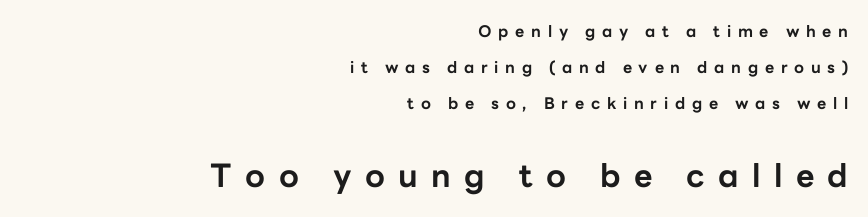
The image shows 32 px bold sans-serif type, upright; set right-aligned, loose line spacing (2.24x), unusually wide letter spacing (+0.42 em), not underlined; the second (bottom) block is 2.0x larger; low stroke contrast and a medium x-height.
